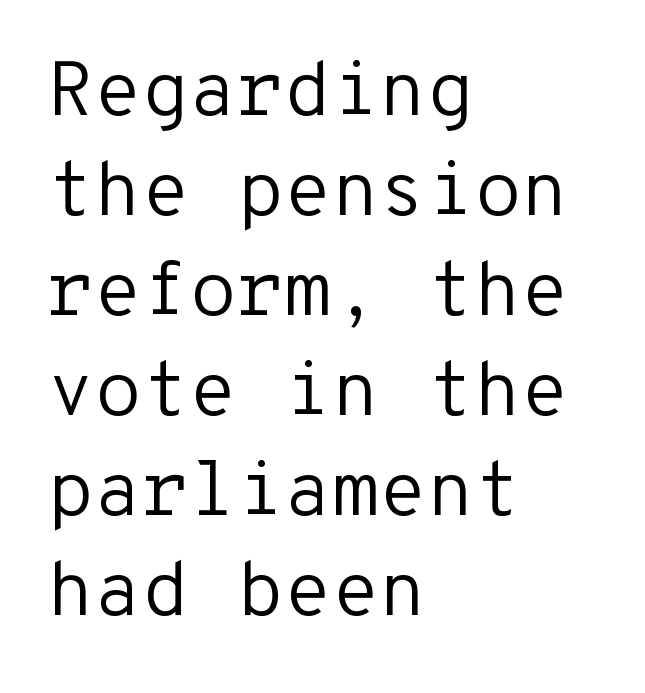
The image shows 77 px regular-weight sans-serif type, upright, monospaced; set left-aligned, normal line spacing (1.3x), normal letter spacing, not underlined; low stroke contrast and a medium x-height.
